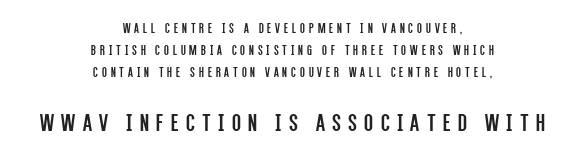
The image shows 26 px text type, upright; set centered, normal line spacing (1.57x), unusually wide letter spacing (+0.28 em), not underlined; the second (bottom) block is 1.86x larger.
